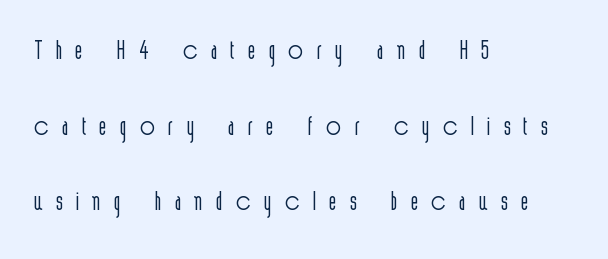
{"serif": "no", "italic": "no", "bold": "no", "weight": "light", "width": "condensed", "x_height": "medium", "monospaced": "no", "underline": "no", "align": "left", "line_spacing": "loose", "line_spacing_ratio": 1.99, "letter_spacing": "wide", "letter_spacing_em": 0.36, "glyph_px": 38}
